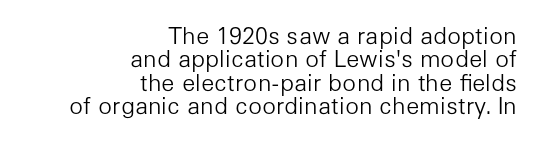
Weight class: somewhere from thin through regular. The rendering anchors every line to the right-hand side. Does the leading feel generous? Not at all — it's pinched. The tracking reads as untouched default to a designer's eye.
